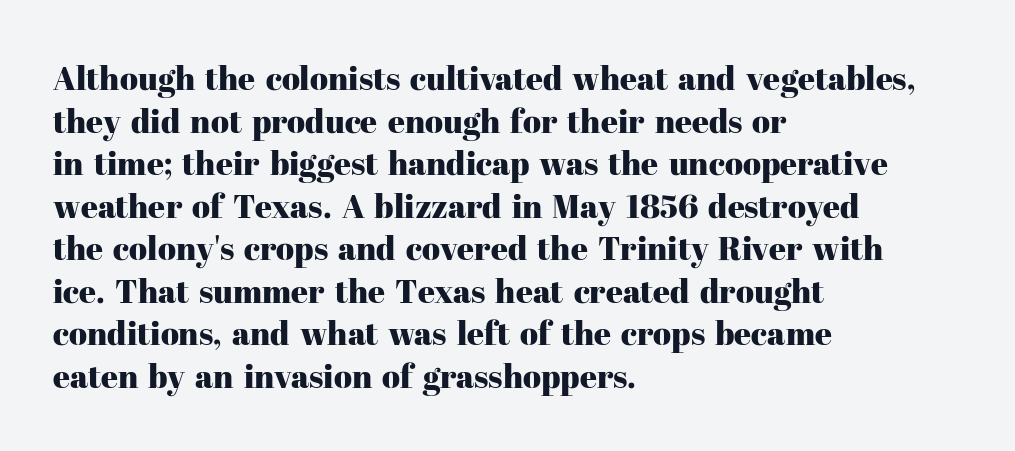
Q: Is the text italic (slanted)? A: No, it is upright.
Q: Is the typeface a serif or a sans-serif typeface? A: Serif.
Q: Is the text underlined? A: No.
Q: How is the paragraph aligned? A: Left-aligned.
Q: Is the spacing between letters normal or unusually wide? A: Normal.
Q: Is the spacing between lines tight, normal or loose? A: Normal.
Q: Width (condensed, normal, or wide)? A: Normal.
Q: Stroke contrast? A: High.
Q: x-height? A: Medium.
Q: Monospaced? A: No.
